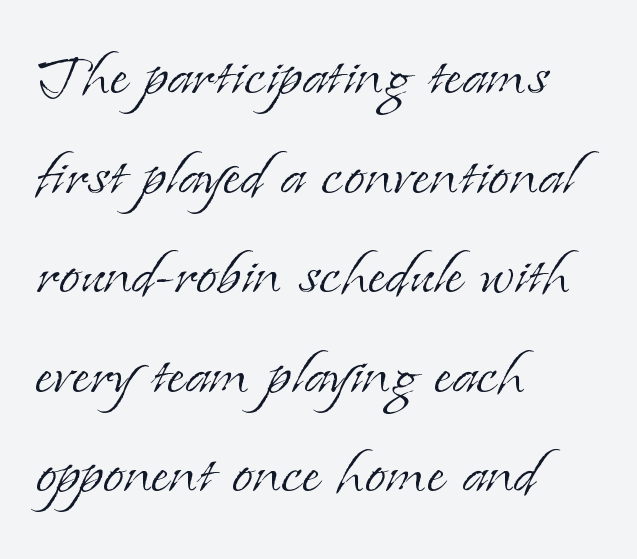
Q: Is the text bold? A: No.
Q: Is the text italic (slanted)? A: Yes.
Q: Is the typeface a serif or a sans-serif typeface? A: Serif.
Q: Is the text underlined? A: No.
Q: How is the paragraph aligned? A: Left-aligned.
Q: Is the spacing between letters normal or unusually wide? A: Normal.
Q: Is the spacing between lines tight, normal or loose? A: Normal.
Q: Width (condensed, normal, or wide)? A: Normal.
Q: Stroke contrast? A: Low.
Q: x-height? A: Small.
Q: Monospaced? A: No.
